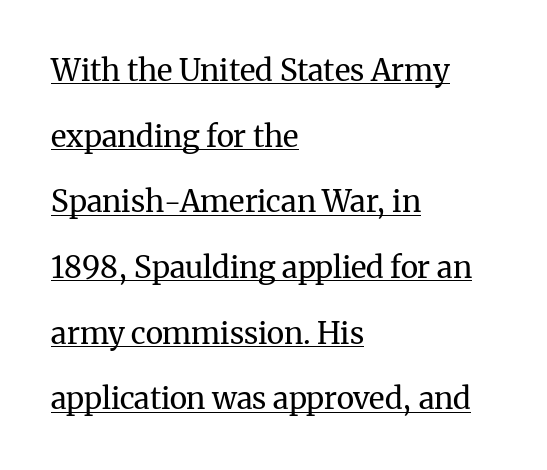
{"serif": "yes", "italic": "no", "bold": "no", "weight": "regular", "width": "normal", "stroke_contrast": "medium", "x_height": "medium", "monospaced": "no", "underline": "yes", "align": "left", "line_spacing": "loose", "line_spacing_ratio": 2.19, "letter_spacing": "normal", "letter_spacing_em": 0.0, "glyph_px": 30}
